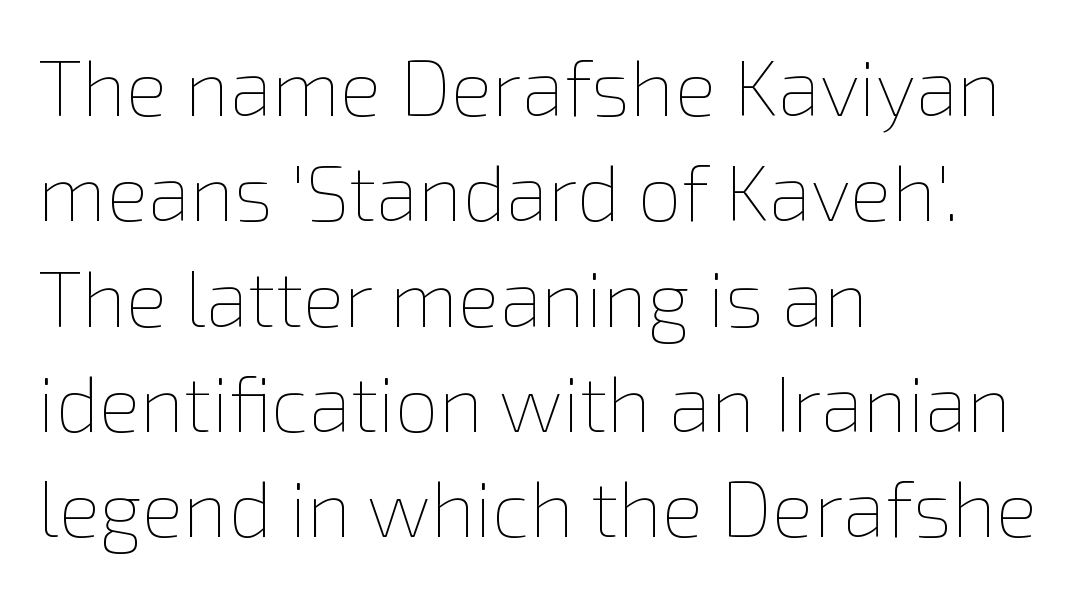
The image shows 78 px thin type, upright; set left-aligned, normal line spacing (1.35x), normal letter spacing, not underlined; low stroke contrast and a medium x-height.
